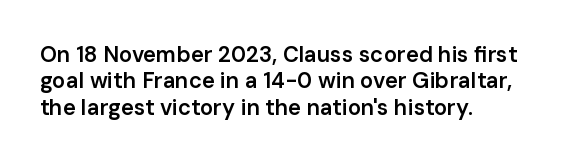
Q: Is the text bold? A: Semi-bold.
Q: Is the text italic (slanted)? A: No, it is upright.
Q: Is the text underlined? A: No.
Q: How is the paragraph aligned? A: Left-aligned.
Q: Is the spacing between letters normal or unusually wide? A: Normal.
